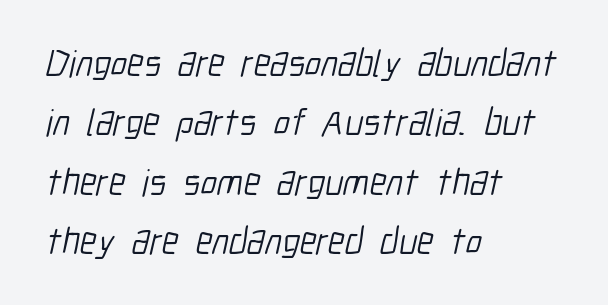
Weight: not bold — regular or lighter. The space beneath each line is pristine and unruled. The passage shown stacks its lines at a standard gap. Notice how the passage keeps a crisp vertical edge on the left only. Words appear dense and cohesive because spacing is normal.
